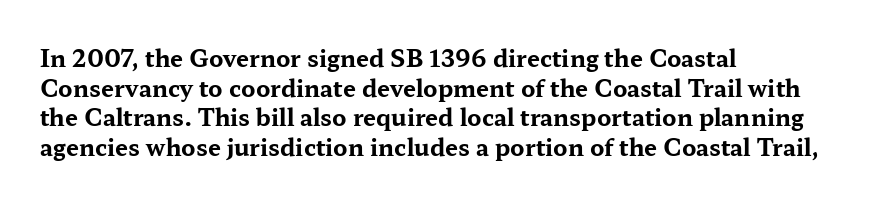
The image shows 23 px bold type, upright; set left-aligned, normal line spacing (1.29x), normal letter spacing, not underlined.
